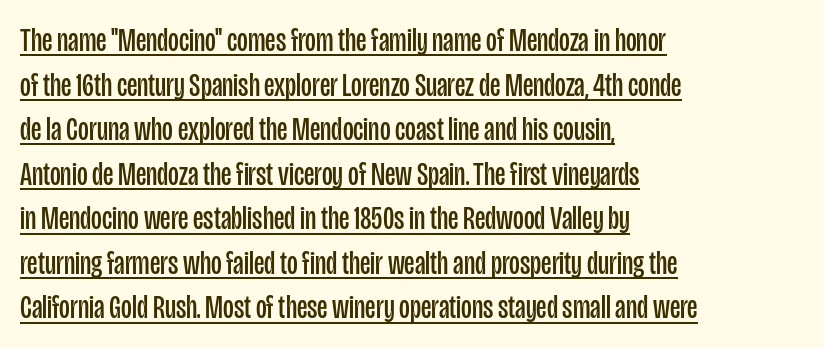
Q: Is the text bold? A: No.
Q: Is the text italic (slanted)? A: No, it is upright.
Q: Is the typeface a serif or a sans-serif typeface? A: Sans-serif.
Q: Is the text underlined? A: Yes.
Q: How is the paragraph aligned? A: Left-aligned.
Q: Is the spacing between letters normal or unusually wide? A: Normal.
Q: Is the spacing between lines tight, normal or loose? A: Normal.
Q: Width (condensed, normal, or wide)? A: Condensed.
Q: Stroke contrast? A: Low.
Q: x-height? A: Large.
Q: Monospaced? A: No.
